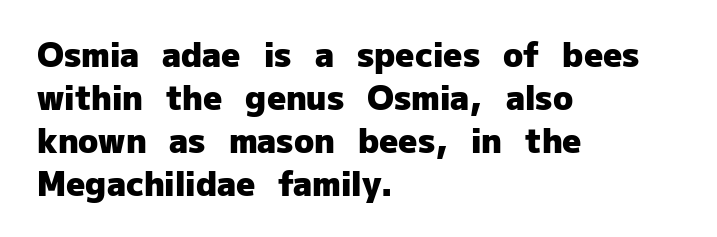
The image shows 33 px heavy sans-serif type, upright; set left-aligned, normal line spacing (1.3x), normal letter spacing, not underlined; low stroke contrast and a medium x-height.
